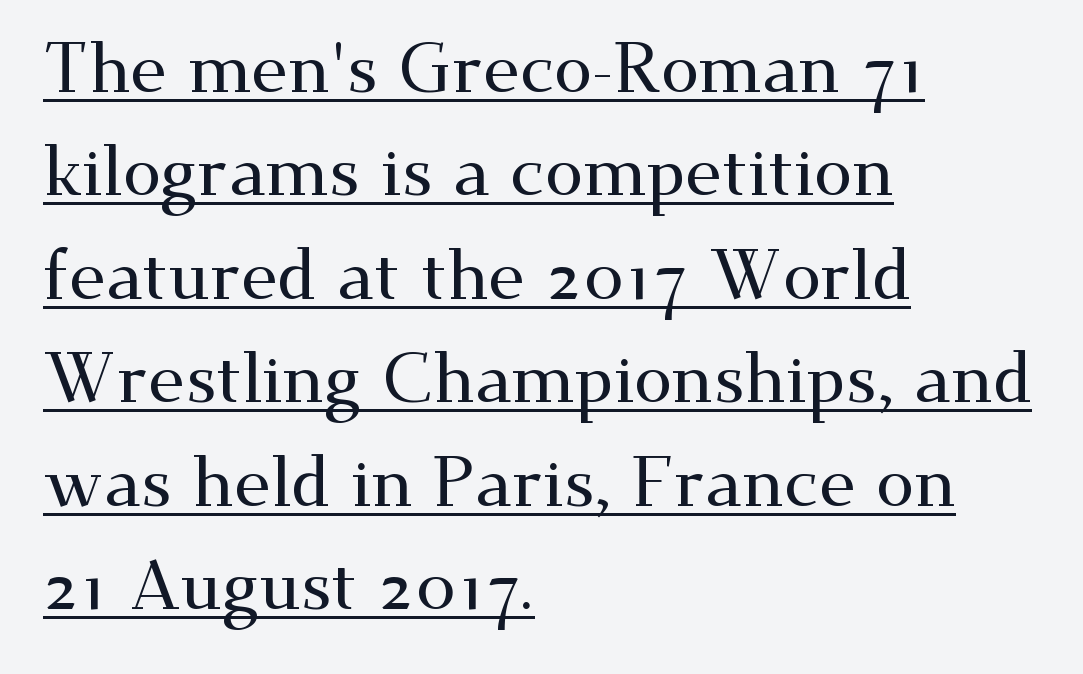
{"serif": "yes", "italic": "no", "width": "wide", "stroke_contrast": "medium", "x_height": "small", "monospaced": "no", "underline": "yes", "align": "left", "line_spacing": "normal", "line_spacing_ratio": 1.5, "letter_spacing": "normal", "letter_spacing_em": 0.0, "glyph_px": 69}
